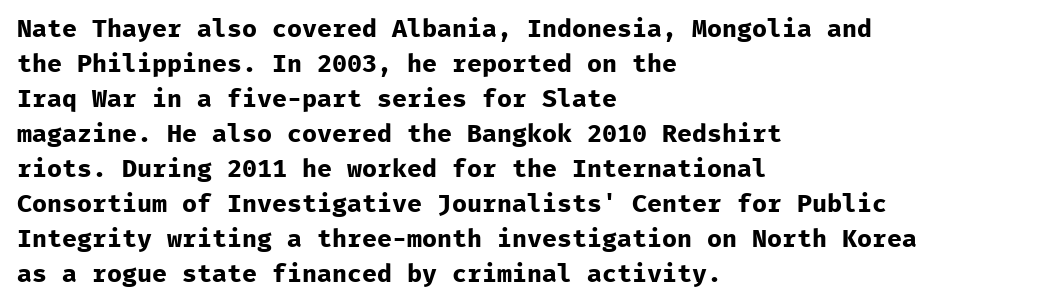
The image shows 25 px bold type, upright; set left-aligned, normal line spacing (1.4x), normal letter spacing, not underlined.
